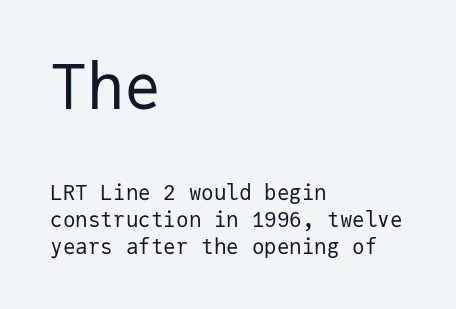
The image shows 62 px regular-weight sans-serif type, upright, monospaced; set left-aligned, normal line spacing (1.29x), normal letter spacing, not underlined; the first (top) block is 2.95x larger; low stroke contrast and a medium x-height.
